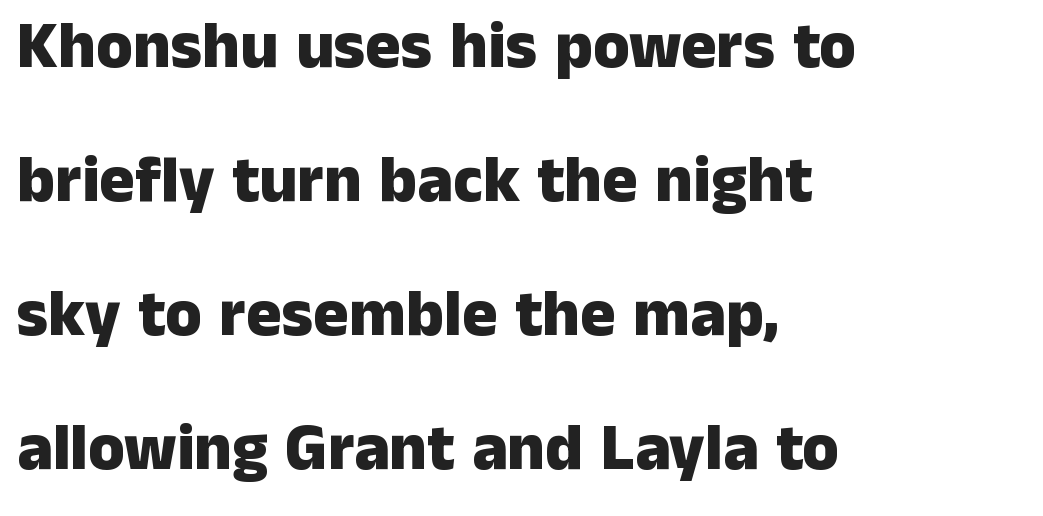
The image shows 66 px heavy sans-serif type, upright; set left-aligned, loose line spacing (2.03x), normal letter spacing, not underlined; low stroke contrast and a medium x-height.
